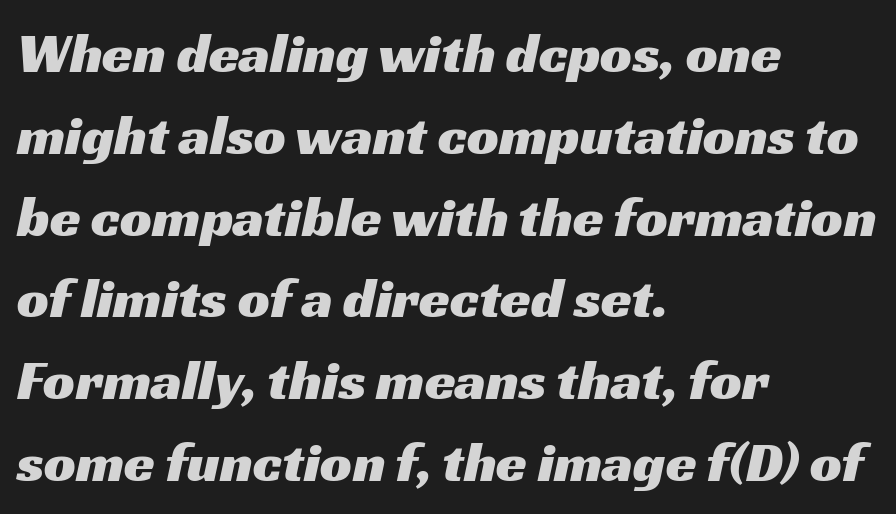
The image shows 56 px wide sans-serif type; set left-aligned, normal line spacing (1.46x), normal letter spacing, not underlined; medium stroke contrast and a medium x-height.
